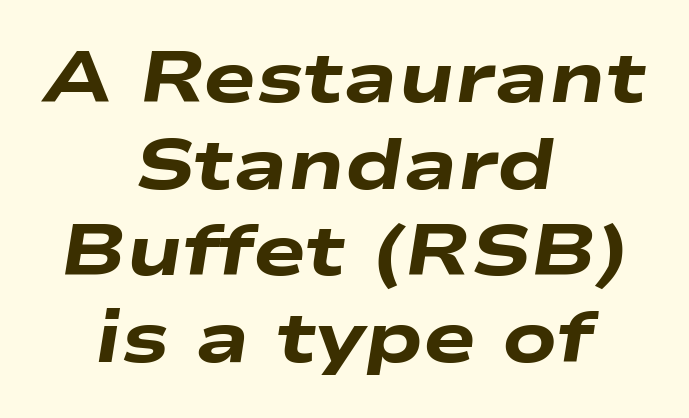
Compared with ordinary roman type, these characters are visibly tilted. Caption: multi-line text, centered on the measure. Any mark beneath the type? The region is blank. Heft: maximum for text — a bold. This sample has the flowing, uneven cadence of proportional lettering. The letterforms sit shoulder to shoulder at normal distance.
